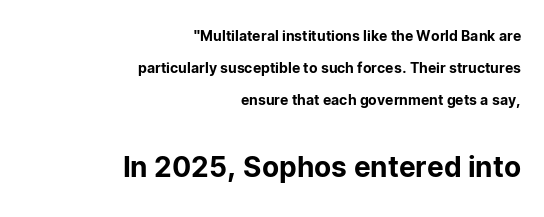
Beneath every word, the page is bare. These lines stand farther apart than default settings would place them. The typesetter chose a ragged-left arrangement here. The type sits square on the baseline with zero lean. You could not count columns in this text — the font is proportionally spaced. Is this a sans? Yes — the strokes have no serifs.
